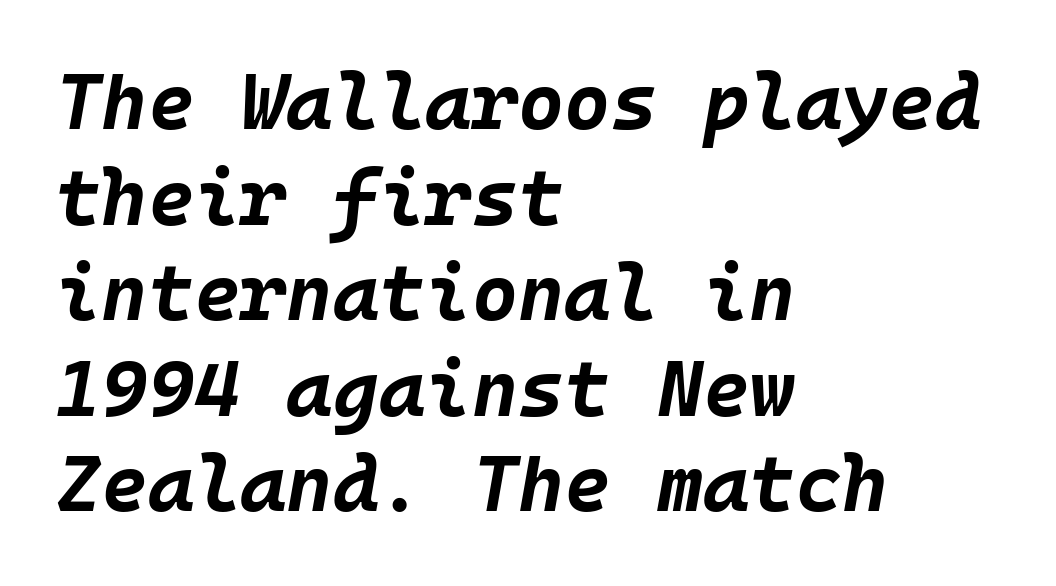
The rendering uses a bold face; every stroke is thick and dark. Here the designer chose a console-style face with uniform glyph widths. Does the lettering tilt? It does — this is italic. Students, note that the glyphs here touch the page at normal intervals. In CSS terms this would be text-align: left. Bare-footed words on every line.
